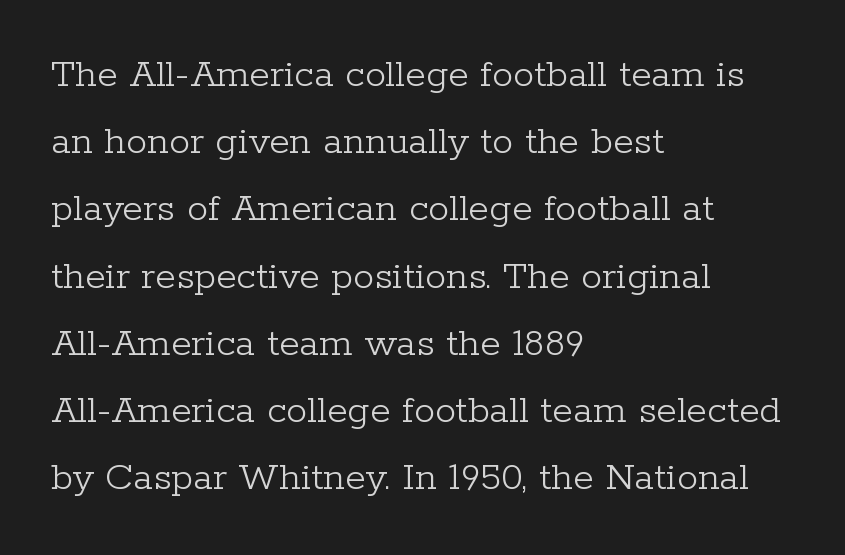
The image shows 42 px light serif type, upright; set left-aligned, normal line spacing (1.6x), normal letter spacing, not underlined; low stroke contrast and a medium x-height.
